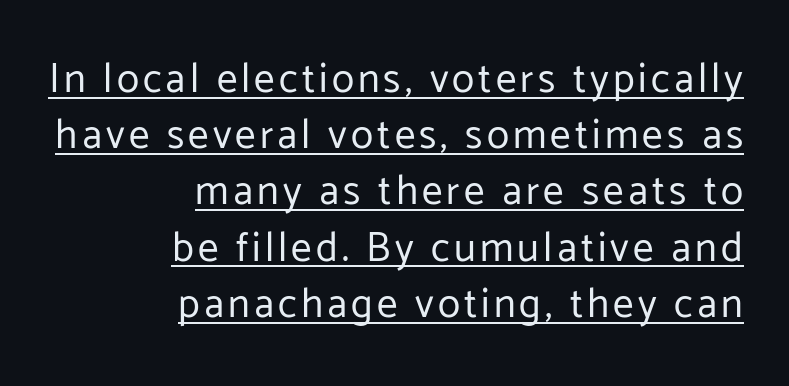
Q: Is the text bold? A: No.
Q: Is the text italic (slanted)? A: No, it is upright.
Q: Is the typeface a serif or a sans-serif typeface? A: Sans-serif.
Q: Is the text underlined? A: Yes.
Q: How is the paragraph aligned? A: Right-aligned.
Q: Is the spacing between lines tight, normal or loose? A: Normal.
Q: Width (condensed, normal, or wide)? A: Normal.
Q: Stroke contrast? A: Low.
Q: x-height? A: Medium.
Q: Monospaced? A: No.
